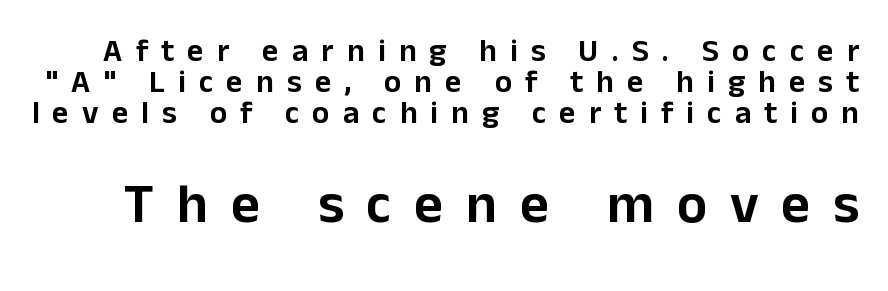
The image shows 56 px sans-serif type, upright; set tight line spacing (0.97x), unusually wide letter spacing (+0.41 em), not underlined; the second (bottom) block is 1.75x larger; low stroke contrast and a medium x-height.
